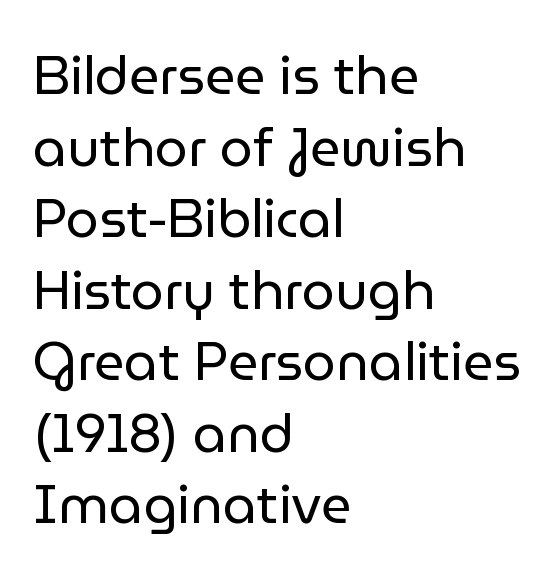
The image shows 53 px regular-weight sans-serif type, upright; set left-aligned, normal line spacing (1.35x), normal letter spacing, not underlined; low stroke contrast and a medium x-height.
